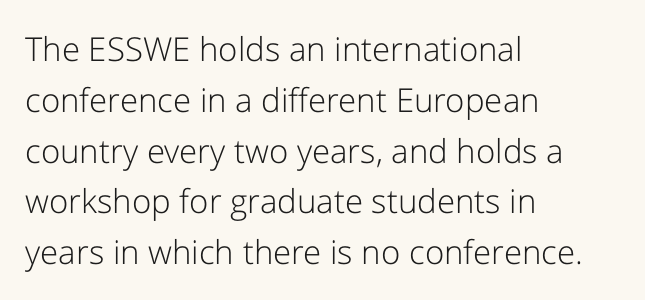
Q: Is the text bold? A: No.
Q: Is the text italic (slanted)? A: No, it is upright.
Q: Is the typeface a serif or a sans-serif typeface? A: Sans-serif.
Q: Is the text underlined? A: No.
Q: How is the paragraph aligned? A: Left-aligned.
Q: Is the spacing between letters normal or unusually wide? A: Normal.
Q: Is the spacing between lines tight, normal or loose? A: Normal.
Q: Width (condensed, normal, or wide)? A: Normal.
Q: Stroke contrast? A: Low.
Q: x-height? A: Medium.
Q: Monospaced? A: No.
